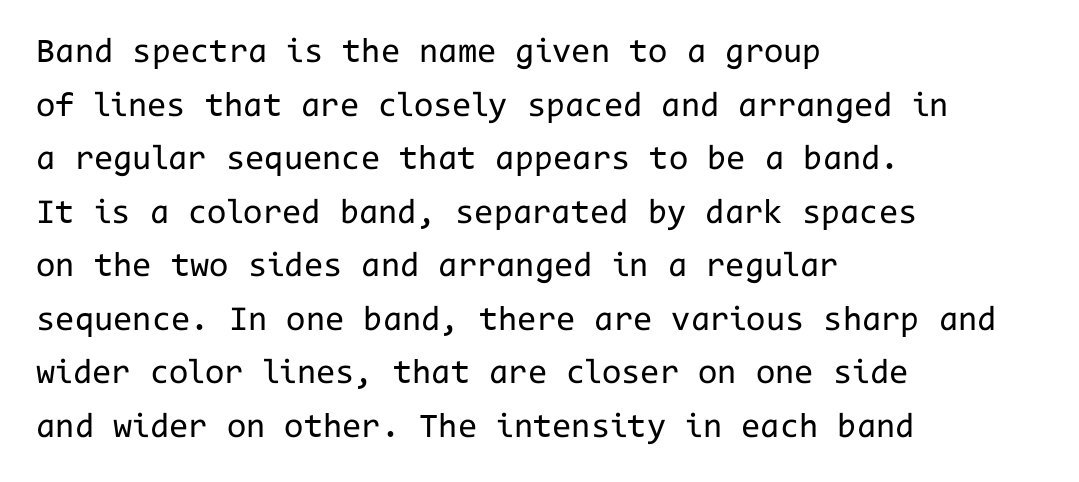
The image shows 35 px regular-weight sans-serif type, upright, monospaced; set left-aligned, normal line spacing (1.53x), normal letter spacing, not underlined; low stroke contrast and a medium x-height.
